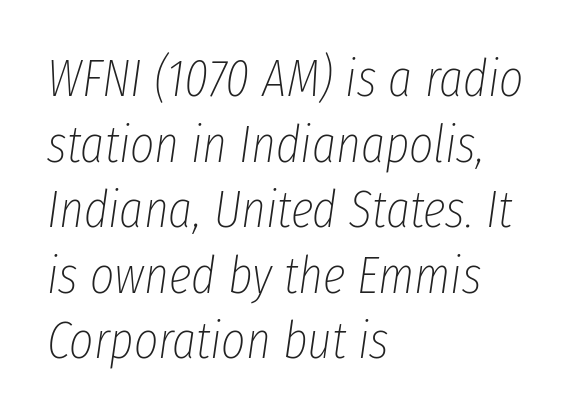
The image shows 52 px thin, condensed type, italic (leaning right); set left-aligned, normal line spacing (1.26x), normal letter spacing, not underlined; low stroke contrast and a medium x-height.
